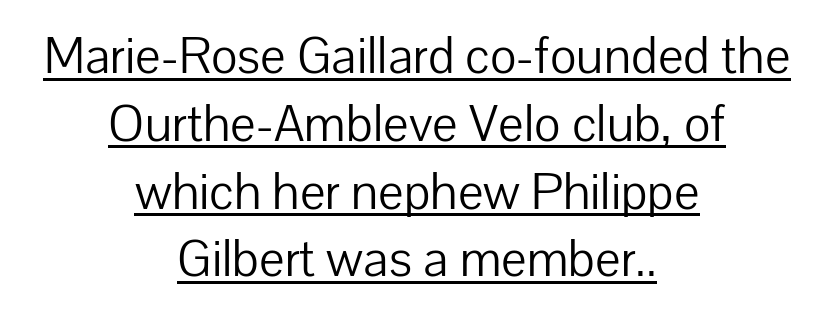
Q: Is the text bold? A: No.
Q: Is the text italic (slanted)? A: No, it is upright.
Q: Is the typeface a serif or a sans-serif typeface? A: Sans-serif.
Q: Is the text underlined? A: Yes.
Q: How is the paragraph aligned? A: Centered.
Q: Is the spacing between letters normal or unusually wide? A: Normal.
Q: Is the spacing between lines tight, normal or loose? A: Normal.
Q: Width (condensed, normal, or wide)? A: Normal.
Q: Stroke contrast? A: Low.
Q: x-height? A: Medium.
Q: Monospaced? A: No.
